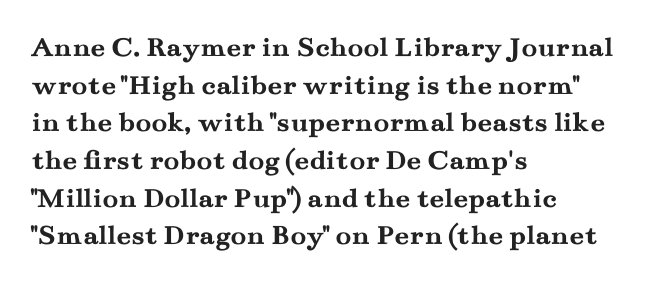
Typesetter's note: full bold, strokes at maximum text heaviness. The letters carry serifs — small finishing strokes at the ends of their stems. Proportional: the letters do not fall into vertical columns. The passage shown is not underscored anywhere. The type sits square on the baseline with zero lean.
